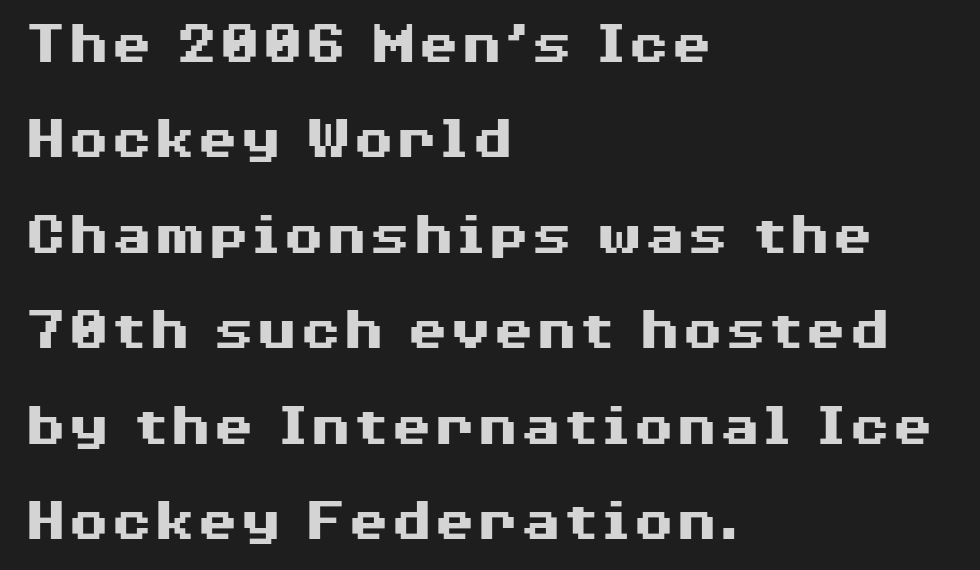
{"serif": "no", "italic": "no", "bold": "yes", "weight": "heavy", "width": "wide", "stroke_contrast": "medium", "x_height": "medium", "monospaced": "no", "underline": "no", "align": "left", "line_spacing": "normal", "line_spacing_ratio": 1.54, "letter_spacing": "normal", "letter_spacing_em": 0.0, "glyph_px": 62}
